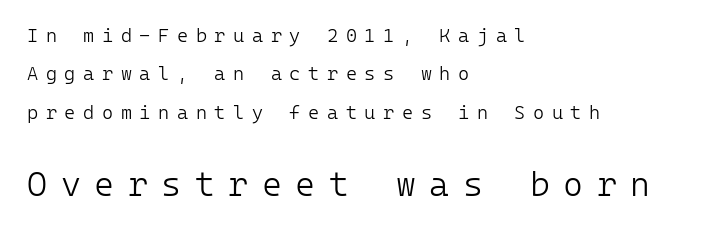
{"serif": "no", "italic": "no", "bold": "no", "weight": "light", "width": "normal", "stroke_contrast": "low", "x_height": "medium", "monospaced": "yes", "underline": "no", "align": "left", "line_spacing": "loose", "line_spacing_ratio": 2.02, "letter_spacing": "wide", "letter_spacing_em": 0.4, "larger_block": "second", "size_ratio": 1.79, "glyph_px": 34}
